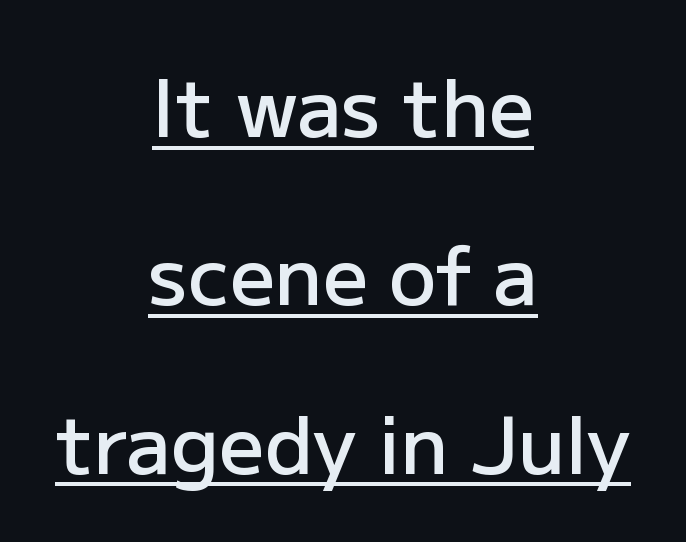
Q: Is the text bold? A: Semi-bold.
Q: Is the text italic (slanted)? A: No, it is upright.
Q: Is the typeface a serif or a sans-serif typeface? A: Sans-serif.
Q: Is the text underlined? A: Yes.
Q: How is the paragraph aligned? A: Centered.
Q: Is the spacing between letters normal or unusually wide? A: Normal.
Q: Is the spacing between lines tight, normal or loose? A: Loose.
Q: Width (condensed, normal, or wide)? A: Normal.
Q: Stroke contrast? A: Low.
Q: x-height? A: Medium.
Q: Monospaced? A: No.
